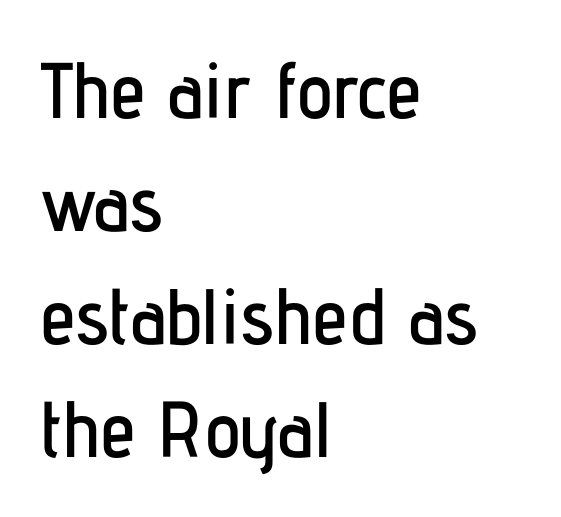
The image shows 79 px condensed sans-serif type, upright; set left-aligned, normal line spacing (1.43x), normal letter spacing, not underlined; low stroke contrast and a medium x-height.
